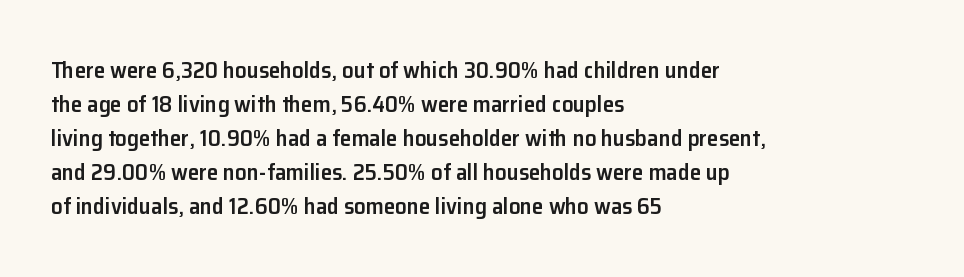
Q: Is the text bold? A: Semi-bold.
Q: Is the text italic (slanted)? A: No, it is upright.
Q: Is the text underlined? A: No.
Q: How is the paragraph aligned? A: Left-aligned.
Q: Is the spacing between letters normal or unusually wide? A: Normal.
Q: Is the spacing between lines tight, normal or loose? A: Normal.
